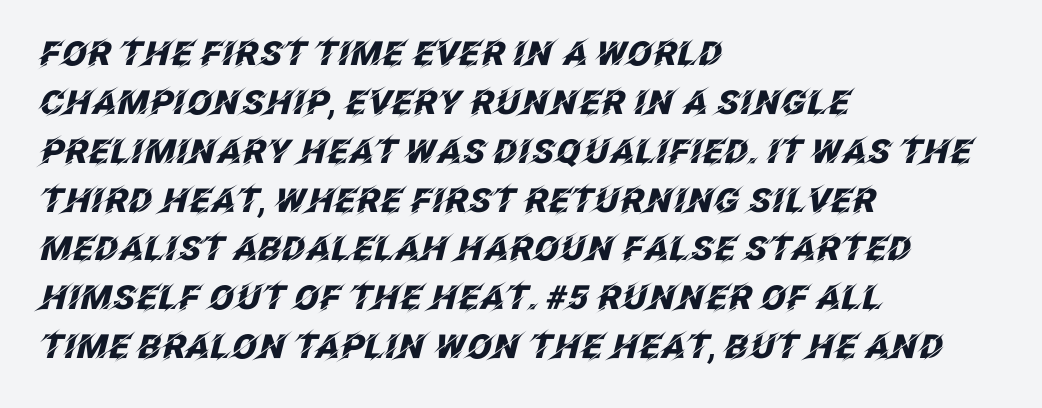
{"italic": "yes", "lean": "right", "slant_degrees": 12, "bold": "yes", "weight": "heavy", "width": "normal", "stroke_contrast": "low", "x_height": "large", "monospaced": "no", "underline": "no", "align": "left", "line_spacing": "normal", "line_spacing_ratio": 1.48, "letter_spacing": "normal", "letter_spacing_em": 0.0, "glyph_px": 33}
